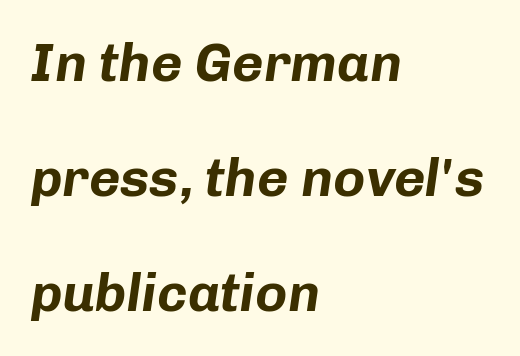
{"italic": "yes", "lean": "right", "slant_degrees": 8, "bold": "yes", "weight": "bold", "width": "normal", "stroke_contrast": "low", "x_height": "medium", "monospaced": "no", "underline": "no", "align": "left", "line_spacing": "loose", "line_spacing_ratio": 2.13, "letter_spacing": "normal", "letter_spacing_em": 0.0, "glyph_px": 54}
